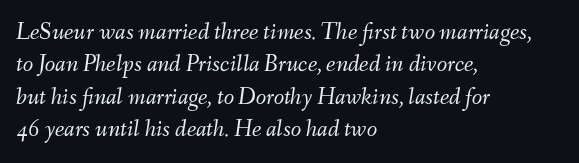
The image shows 24 px text type, italic (leaning right); set left-aligned, normal line spacing (1.35x), normal letter spacing, not underlined.
